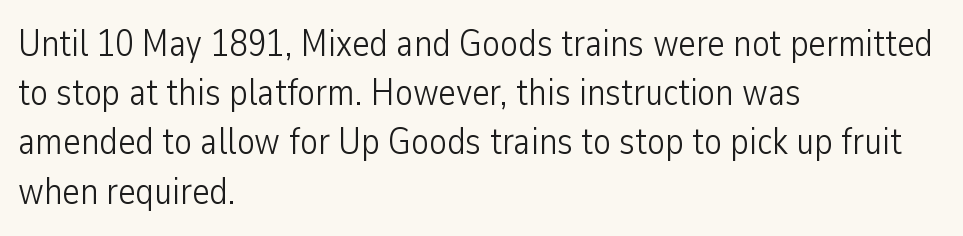
The lines in this sample share a left origin and differ only in where they stop. Typographically, this falls in the sans-serif category. This rendering leaves character spacing at its baseline value. The designer left line spacing at the default. On a weight scale, this lands at 450 or below.
